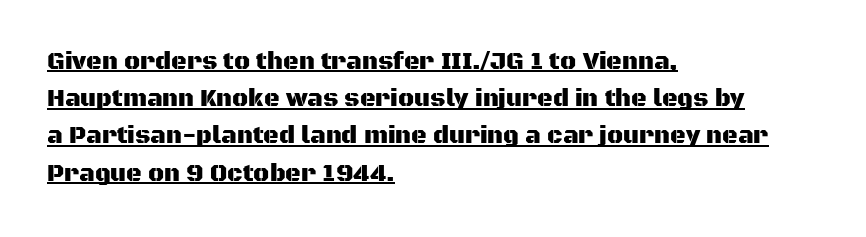
The image shows 24 px text type, upright; set left-aligned, normal line spacing (1.55x), normal letter spacing, underlined.
